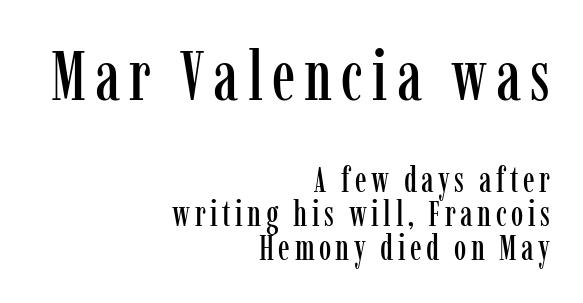
Q: Is the text italic (slanted)? A: No, it is upright.
Q: Is the typeface a serif or a sans-serif typeface? A: Serif.
Q: Is the text underlined? A: No.
Q: How is the paragraph aligned? A: Right-aligned.
Q: Is the spacing between lines tight, normal or loose? A: Tight.
Q: Which block of text is set in a larger size, the first (top) or the second (bottom)? A: The first (top) one.
Q: Width (condensed, normal, or wide)? A: Condensed.
Q: Stroke contrast? A: Low.
Q: x-height? A: Medium.
Q: Monospaced? A: No.
